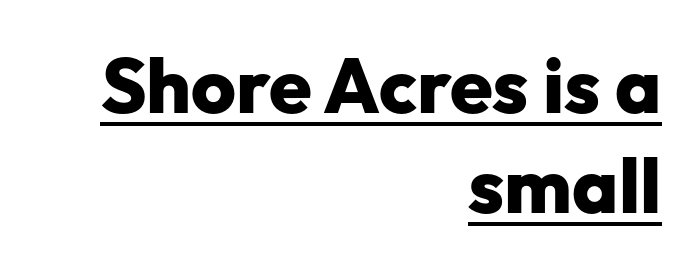
The image shows 77 px heavy sans-serif type, upright; set right-aligned, normal line spacing (1.3x), normal letter spacing, underlined; low stroke contrast and a medium x-height.
